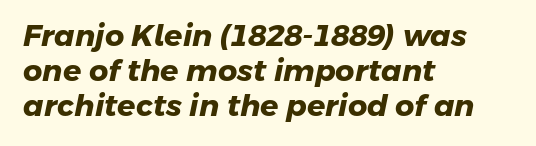
{"serif": "no", "bold": "yes", "weight": "heavy", "width": "normal", "stroke_contrast": "low", "x_height": "medium", "monospaced": "no", "underline": "no", "align": "left", "line_spacing_ratio": 1.17, "letter_spacing": "normal", "letter_spacing_em": 0.0, "glyph_px": 30}
